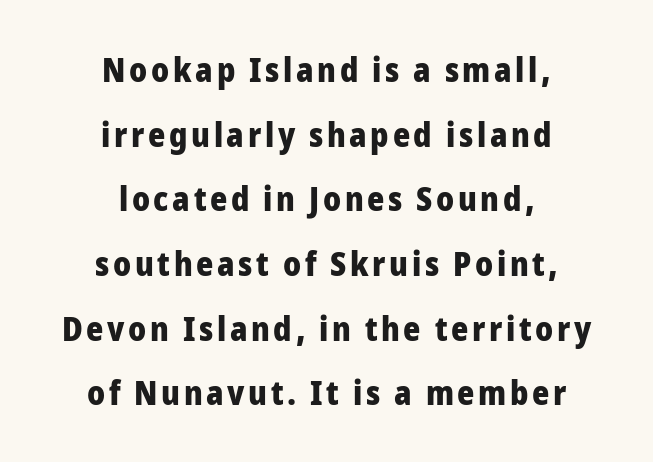
The image shows 33 px heavy sans-serif type, upright; set centered, loose line spacing (1.96x), not underlined; low stroke contrast and a medium x-height.
